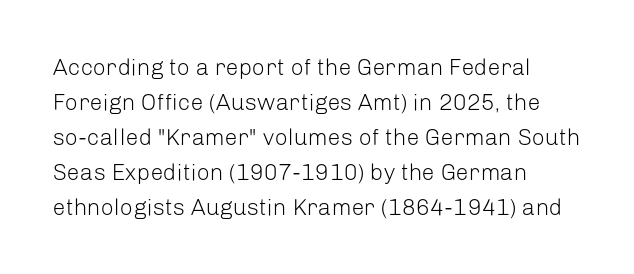
Q: Is the text bold? A: No.
Q: Is the text italic (slanted)? A: No, it is upright.
Q: Is the text underlined? A: No.
Q: How is the paragraph aligned? A: Left-aligned.
Q: Is the spacing between letters normal or unusually wide? A: Normal.
Q: Is the spacing between lines tight, normal or loose? A: Normal.
